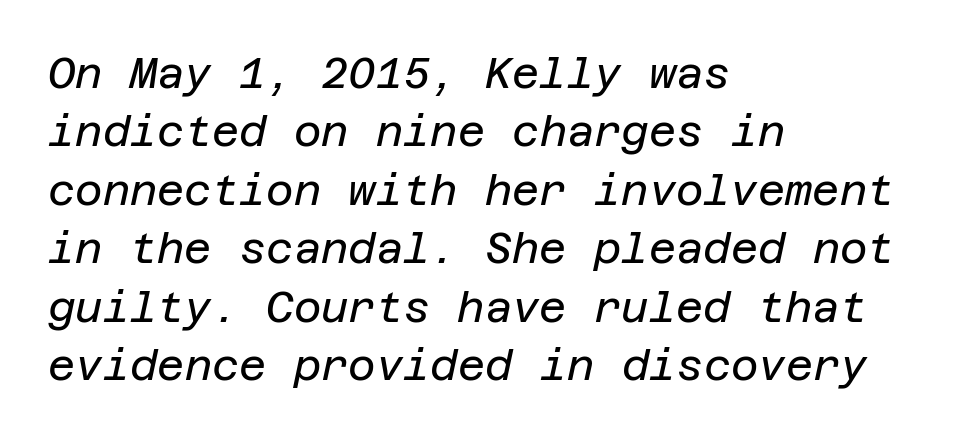
{"italic": "yes", "lean": "right", "slant_degrees": 12, "bold": "no", "weight": "regular", "width": "normal", "stroke_contrast": "low", "x_height": "large", "underline": "no", "align": "left", "line_spacing": "normal", "line_spacing_ratio": 1.39, "letter_spacing": "normal", "letter_spacing_em": 0.0, "glyph_px": 42}
